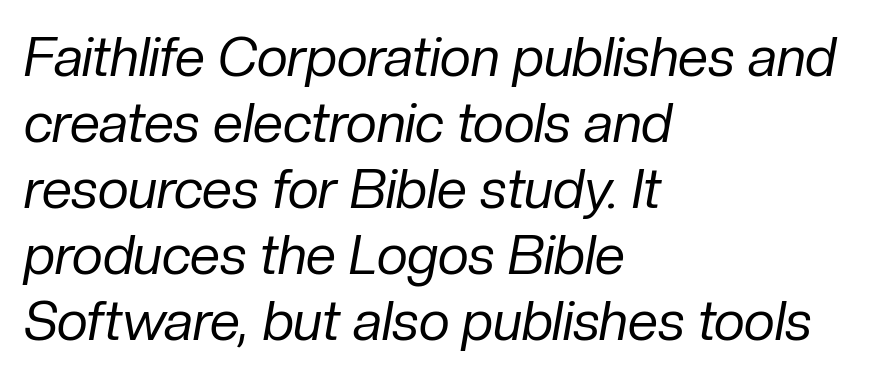
{"italic": "yes", "lean": "right", "slant_degrees": 10, "bold": "no", "weight": "regular", "width": "normal", "stroke_contrast": "low", "x_height": "medium", "monospaced": "no", "underline": "no", "align": "left", "line_spacing_ratio": 1.22, "letter_spacing": "normal", "letter_spacing_em": 0.0, "glyph_px": 54}
